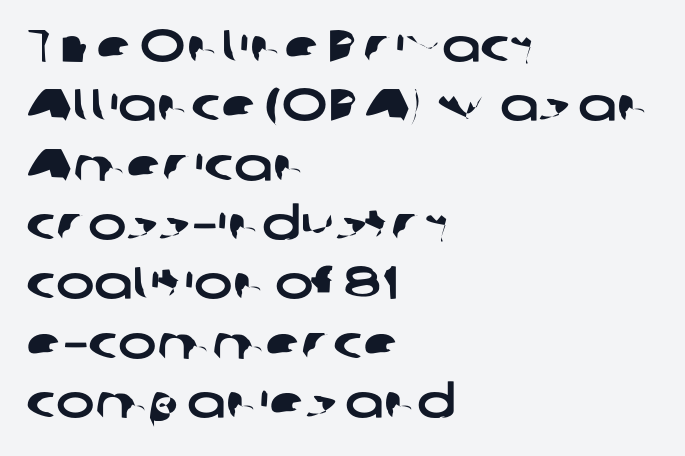
The image shows 46 px wide sans-serif type; set left-aligned, normal line spacing (1.29x), normal letter spacing, not underlined; low stroke contrast and a medium x-height.
